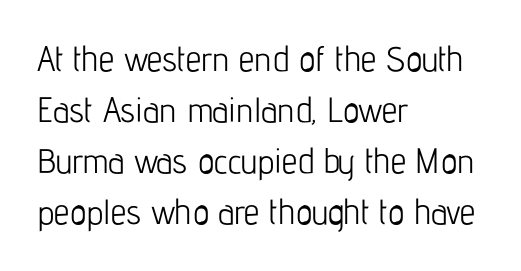
Q: Is the text bold? A: No.
Q: Is the text italic (slanted)? A: No, it is upright.
Q: Is the typeface a serif or a sans-serif typeface? A: Sans-serif.
Q: Is the text underlined? A: No.
Q: How is the paragraph aligned? A: Left-aligned.
Q: Is the spacing between letters normal or unusually wide? A: Normal.
Q: Is the spacing between lines tight, normal or loose? A: Normal.
Q: Width (condensed, normal, or wide)? A: Condensed.
Q: Stroke contrast? A: Low.
Q: x-height? A: Medium.
Q: Monospaced? A: No.
